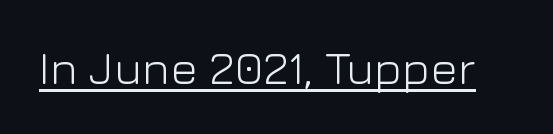
Is the stroke heavy? The answer is a plain regular-or-lighter. Note: no serifs on the glyphs. Every character sits straight up, as roman type does. You could not count columns in this text — the font is proportionally spaced. Every word sits above its own underline. The letters sit at their default tracking, neither squeezed nor spread.
